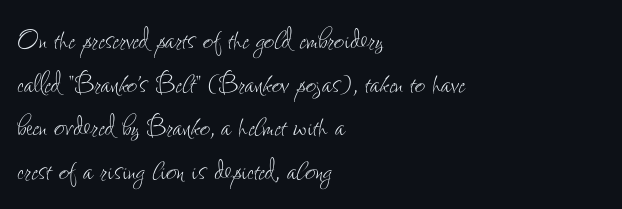
Is the type heavy? It reads as light-to-regular instead. Standard letterfit; no display-style spreading of the glyphs. Proportional: the letters do not fall into vertical columns.
